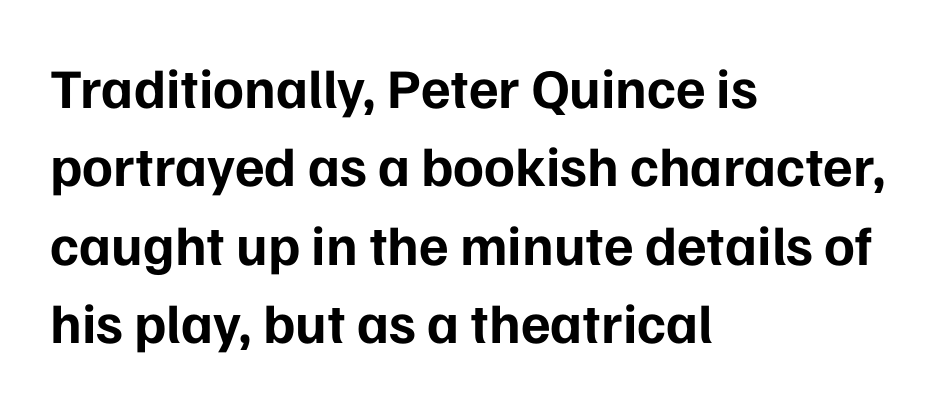
Q: Is the text bold? A: Yes.
Q: Is the text italic (slanted)? A: No, it is upright.
Q: Is the typeface a serif or a sans-serif typeface? A: Sans-serif.
Q: Is the text underlined? A: No.
Q: How is the paragraph aligned? A: Left-aligned.
Q: Is the spacing between letters normal or unusually wide? A: Normal.
Q: Is the spacing between lines tight, normal or loose? A: Normal.
Q: Width (condensed, normal, or wide)? A: Normal.
Q: Stroke contrast? A: Low.
Q: x-height? A: Medium.
Q: Monospaced? A: No.
